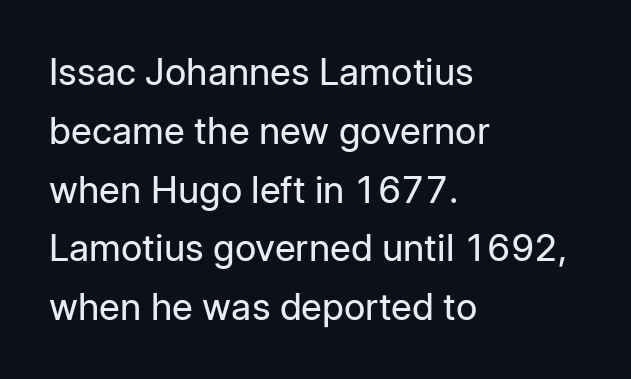
The image shows 37 px regular-weight sans-serif type, upright; set left-aligned, normal line spacing (1.59x), normal letter spacing, not underlined; low stroke contrast and a medium x-height.
